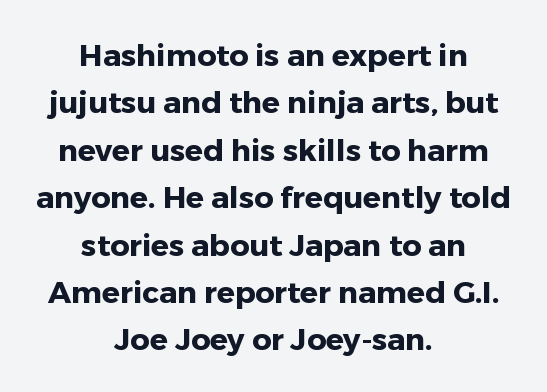
Q: Is the text bold? A: Yes.
Q: Is the text italic (slanted)? A: No, it is upright.
Q: Is the typeface a serif or a sans-serif typeface? A: Sans-serif.
Q: Is the text underlined? A: No.
Q: How is the paragraph aligned? A: Centered.
Q: Is the spacing between letters normal or unusually wide? A: Normal.
Q: Is the spacing between lines tight, normal or loose? A: Normal.
Q: Width (condensed, normal, or wide)? A: Normal.
Q: Stroke contrast? A: Low.
Q: x-height? A: Medium.
Q: Monospaced? A: No.
